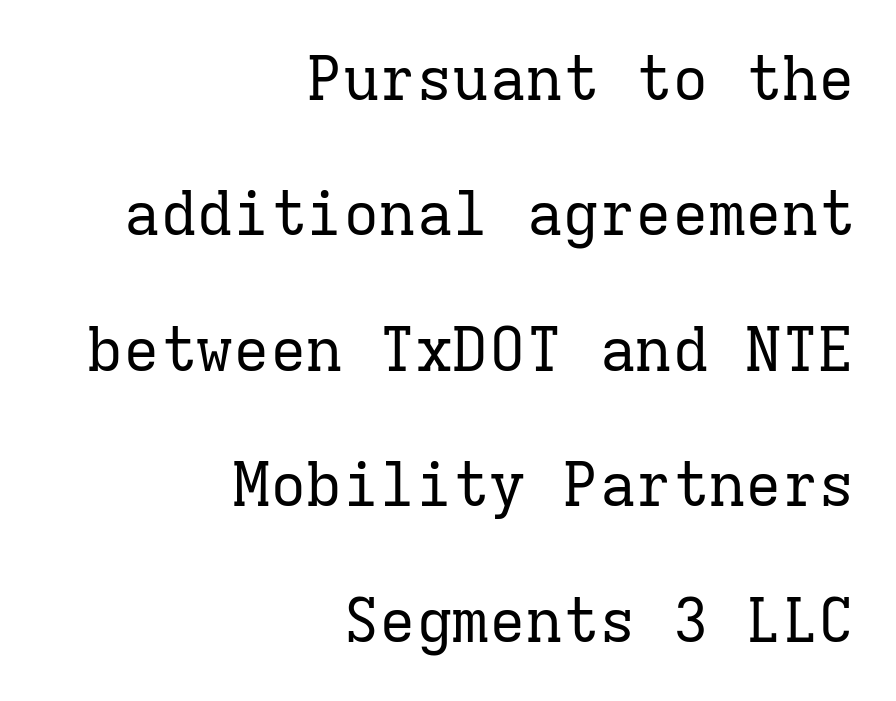
Q: Is the text bold? A: No.
Q: Is the text italic (slanted)? A: No, it is upright.
Q: Is the typeface a serif or a sans-serif typeface? A: Serif.
Q: Is the text underlined? A: No.
Q: How is the paragraph aligned? A: Right-aligned.
Q: Is the spacing between letters normal or unusually wide? A: Normal.
Q: Is the spacing between lines tight, normal or loose? A: Loose.
Q: Width (condensed, normal, or wide)? A: Normal.
Q: Stroke contrast? A: Low.
Q: x-height? A: Medium.
Q: Monospaced? A: Yes.
